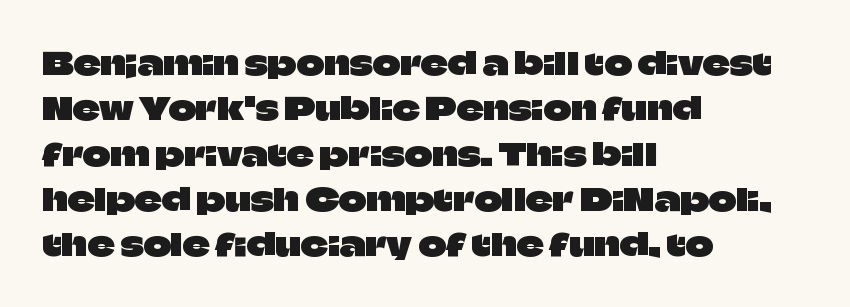
Q: Is the text italic (slanted)? A: No, it is upright.
Q: Is the typeface a serif or a sans-serif typeface? A: Sans-serif.
Q: Is the text underlined? A: No.
Q: How is the paragraph aligned? A: Left-aligned.
Q: Is the spacing between letters normal or unusually wide? A: Normal.
Q: Is the spacing between lines tight, normal or loose? A: Normal.
Q: Width (condensed, normal, or wide)? A: Normal.
Q: Stroke contrast? A: Low.
Q: x-height? A: Large.
Q: Monospaced? A: No.
